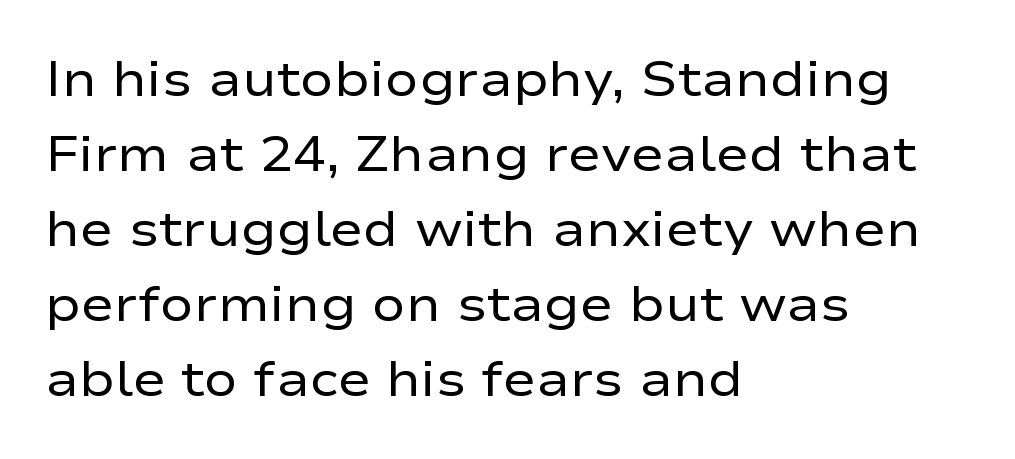
This rendering features lettering with no underline. The leading is moderate, giving the passage an even texture. The strokes are not fattened; the text isn't bold. No italicization has been applied; the sample stays upright.
